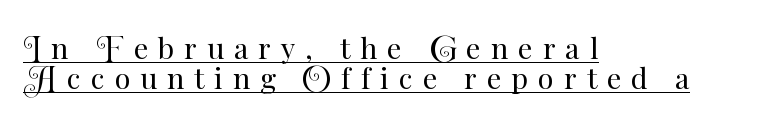
{"italic": "no", "bold": "no", "weight": "regular", "width": "normal", "stroke_contrast": "medium", "x_height": "small", "monospaced": "no", "underline": "yes", "align": "left", "line_spacing": "tight", "line_spacing_ratio": 1.02, "letter_spacing": "wide", "letter_spacing_em": 0.34, "glyph_px": 29}
